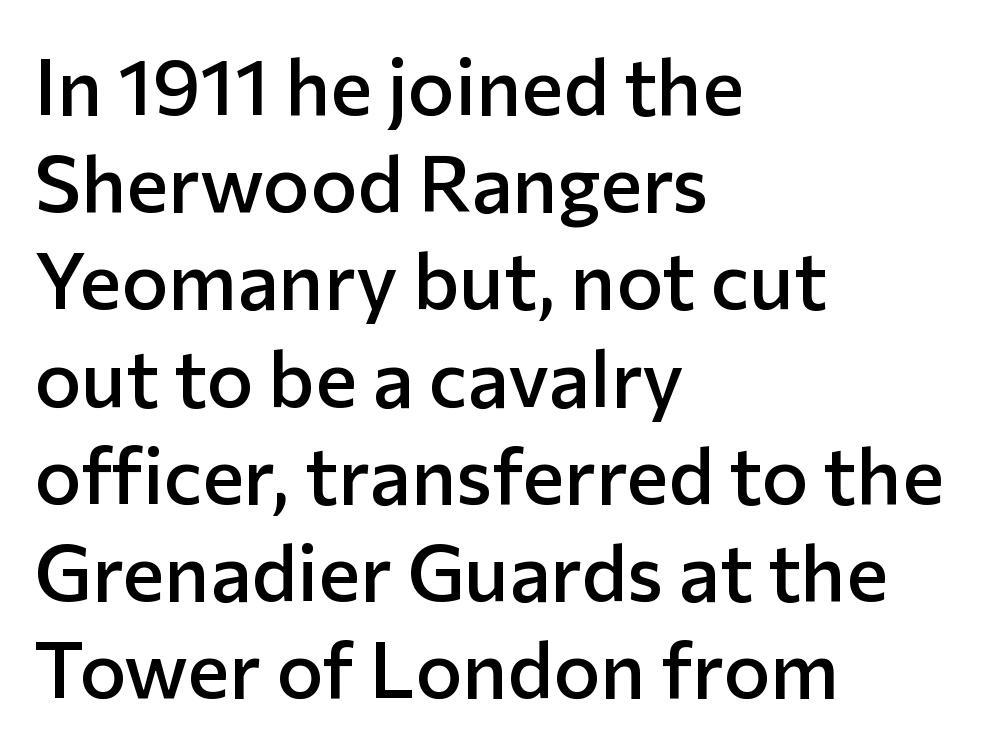
{"serif": "no", "italic": "no", "bold": "semi", "weight": "semibold", "width": "normal", "stroke_contrast": "low", "x_height": "medium", "monospaced": "no", "underline": "no", "align": "left", "line_spacing_ratio": 1.23, "letter_spacing": "normal", "letter_spacing_em": 0.0, "glyph_px": 79}
